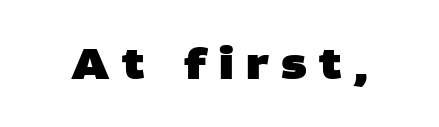
The image shows 42 px heavy, wide sans-serif type; set unusually wide letter spacing (+0.29 em), not underlined; low stroke contrast and a large x-height.
